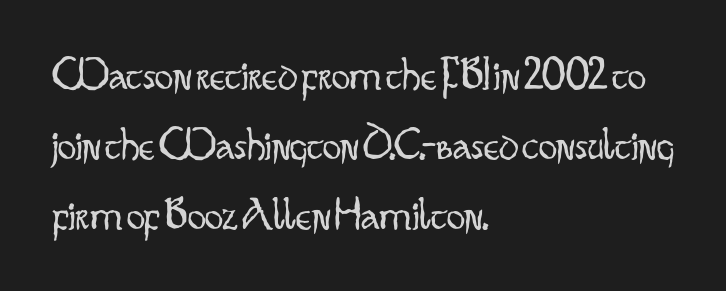
{"serif": "no", "italic": "no", "bold": "no", "weight": "light", "width": "condensed", "stroke_contrast": "low", "x_height": "small", "monospaced": "no", "underline": "no", "align": "left", "line_spacing": "normal", "line_spacing_ratio": 1.52, "letter_spacing": "normal", "letter_spacing_em": 0.0, "glyph_px": 46}
